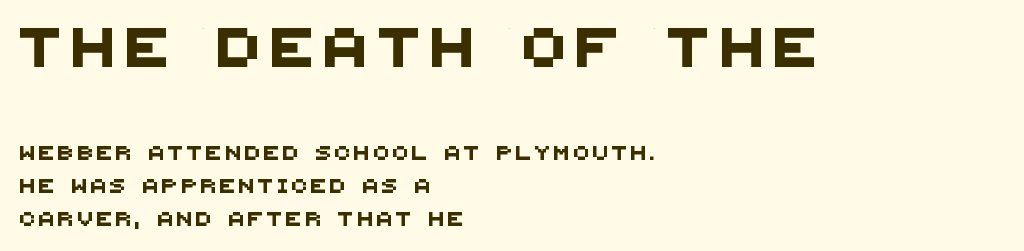
Spacing verdict: proportional, widths tailored to each character. Honestly, there is no underline to notice here at all. Which of the two is more prominent by size? The first, at the top. Where is the straight margin? On the left.
